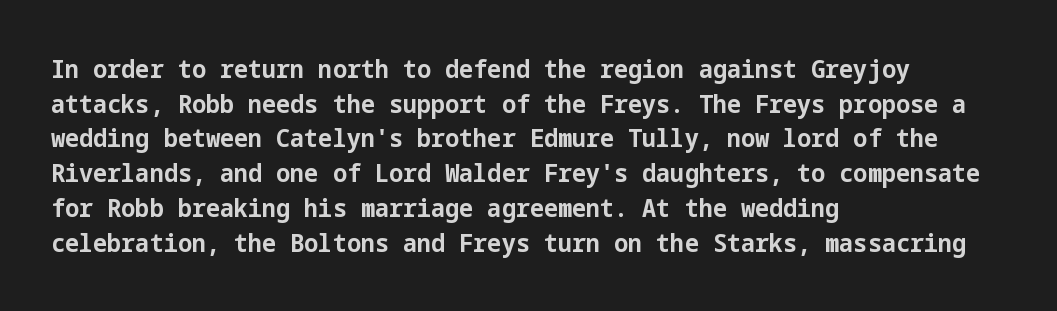
The image shows 25 px bold type, upright; set left-aligned, normal line spacing (1.39x), normal letter spacing, not underlined.
